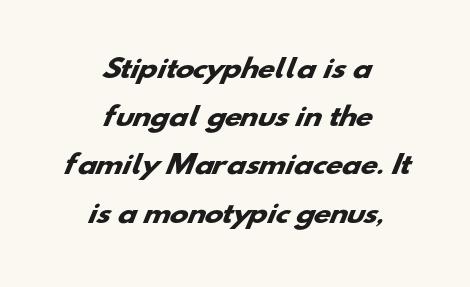
Descender tails drop into unmarked territory. Here the glyphs are tracked normally, forming tight word shapes. Students, this is bold: see how much ink each stroke carries. Reading down the block, each line starts at a different indent, mirrored at its end.
